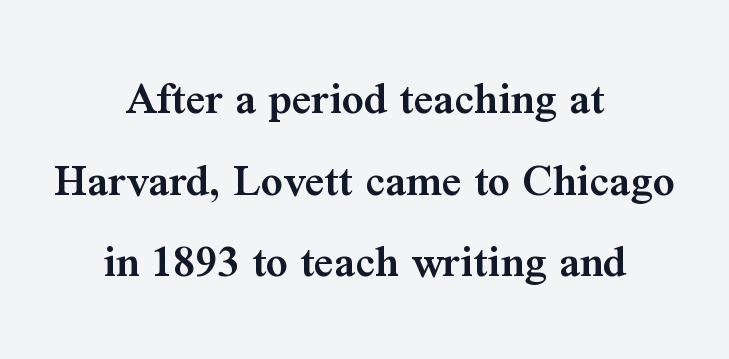
{"serif": "yes", "italic": "no", "bold": "semi", "weight": "semibold", "width": "normal", "stroke_contrast": "medium", "x_height": "medium", "monospaced": "no", "underline": "no", "align": "center", "line_spacing": "normal", "line_spacing_ratio": 1.7, "letter_spacing": "normal", "letter_spacing_em": 0.0, "glyph_px": 48}
